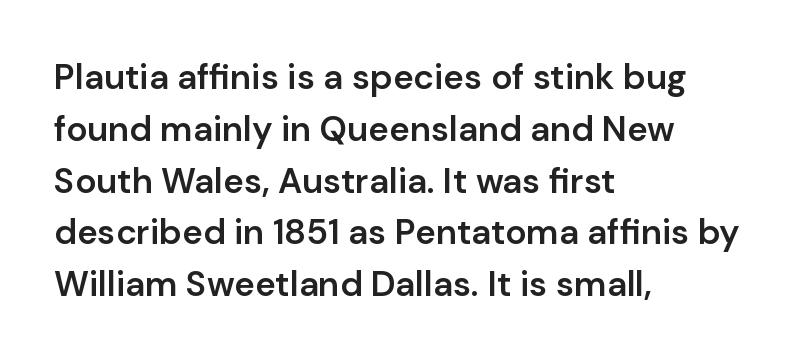
{"serif": "no", "italic": "no", "bold": "semi", "weight": "semibold", "width": "normal", "stroke_contrast": "low", "x_height": "medium", "monospaced": "no", "underline": "no", "align": "left", "line_spacing": "normal", "line_spacing_ratio": 1.48, "letter_spacing": "normal", "letter_spacing_em": 0.0, "glyph_px": 35}
